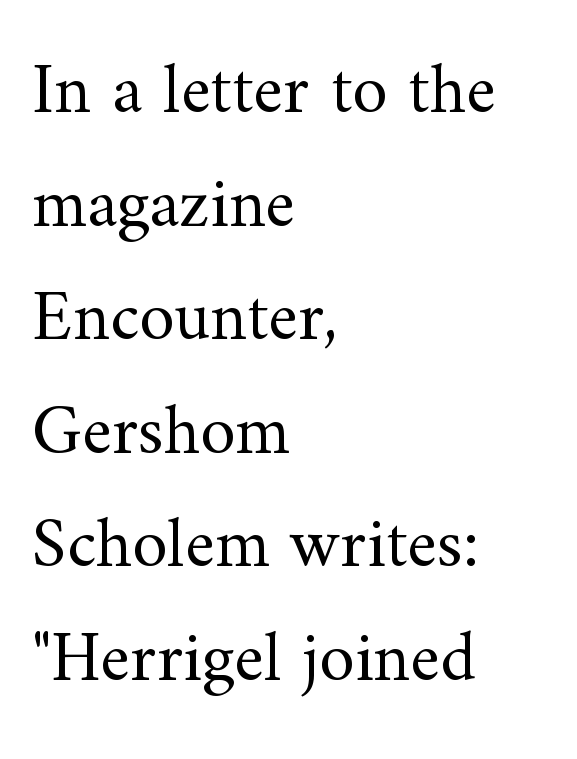
This is the regular roman posture of the typeface. There is no visible air inserted between adjacent glyphs. The setting favours the left margin, as ordinary paragraphs usually do. This block has exactly the height ordinary leading produces. Only glyphs here, with clear space below each row.
